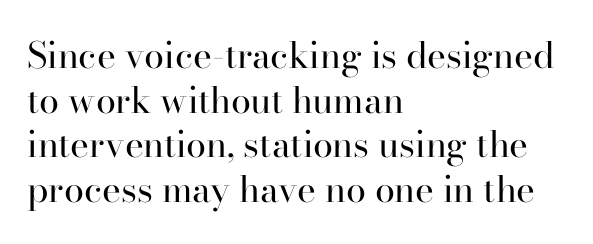
The image shows 36 px regular-weight serif type, upright; set left-aligned, line spacing 1.24x, normal letter spacing, not underlined; high stroke contrast and a small x-height.
